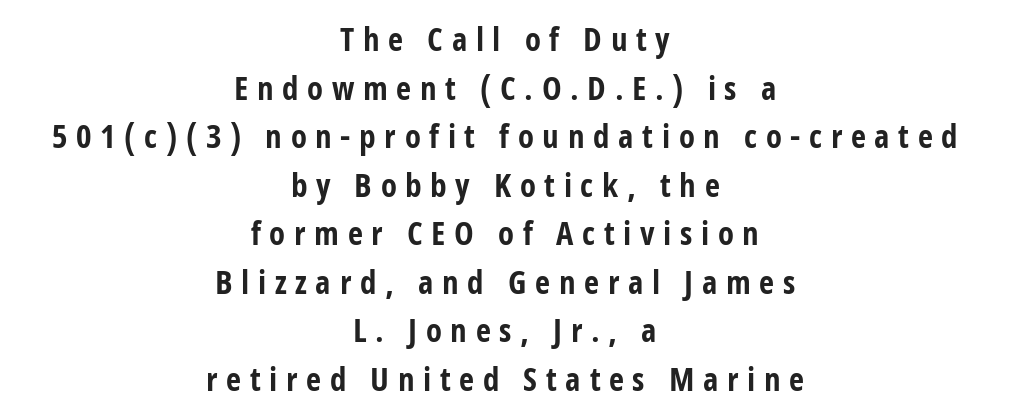
Interline gaps are of average width in this sample. Heavy-handed strokes throughout: this text is bold. Note: no serifs on the glyphs. The passage shown has open, widely tracked lettering throughout. These lines are rendered in a variable-pitch font.
